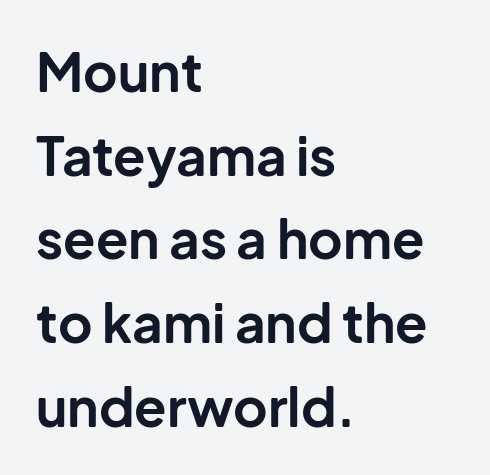
The image shows 53 px bold sans-serif type, upright; set left-aligned, normal line spacing (1.58x), normal letter spacing, not underlined; low stroke contrast and a medium x-height.
